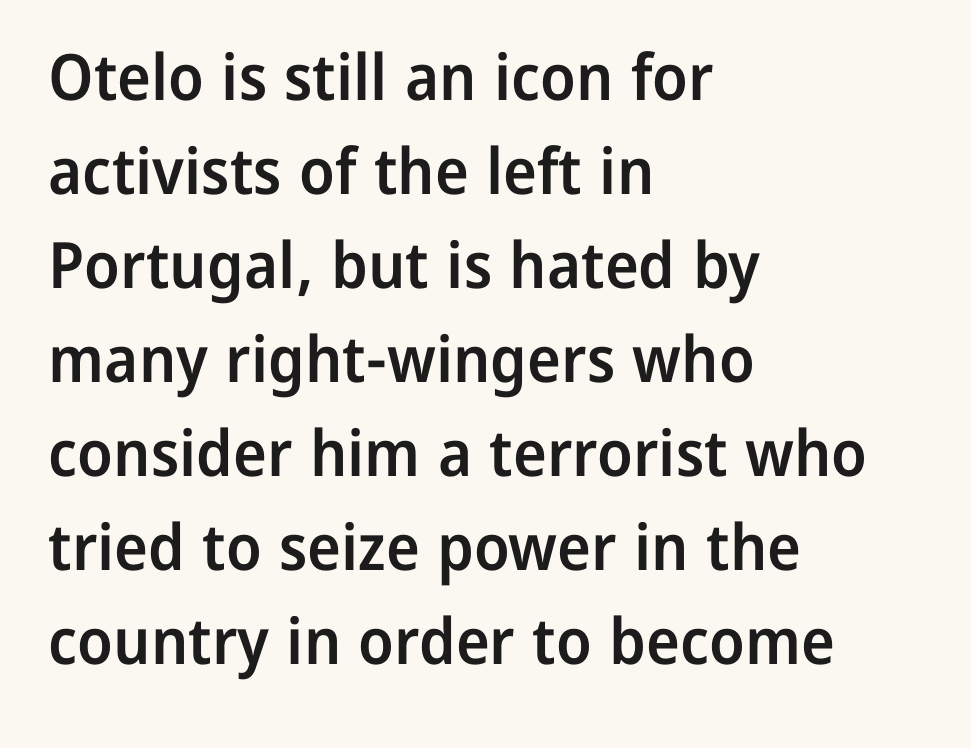
Nope, no serifs anywhere on these letters. Here the designer chose a conventional face with non-uniform glyph widths. Vertical strokes here are truly vertical. The leading is moderate, giving the passage an even texture. Letters rest on an invisible, unmarked baseline. There is no visible air inserted between adjacent glyphs.
